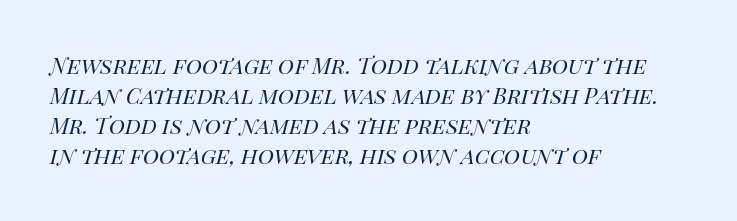
{"italic": "yes", "lean": "right", "slant_degrees": 14, "bold": "no", "underline": "no", "align": "left", "line_spacing": "normal", "line_spacing_ratio": 1.37, "letter_spacing": "normal", "letter_spacing_em": 0.0, "glyph_px": 22}
